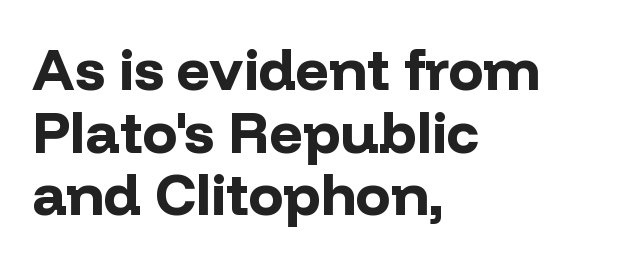
Q: Is the text bold? A: Yes.
Q: Is the text italic (slanted)? A: No, it is upright.
Q: Is the typeface a serif or a sans-serif typeface? A: Sans-serif.
Q: Is the text underlined? A: No.
Q: How is the paragraph aligned? A: Left-aligned.
Q: Is the spacing between letters normal or unusually wide? A: Normal.
Q: Is the spacing between lines tight, normal or loose? A: Tight.
Q: Width (condensed, normal, or wide)? A: Normal.
Q: Stroke contrast? A: Low.
Q: x-height? A: Medium.
Q: Monospaced? A: No.
